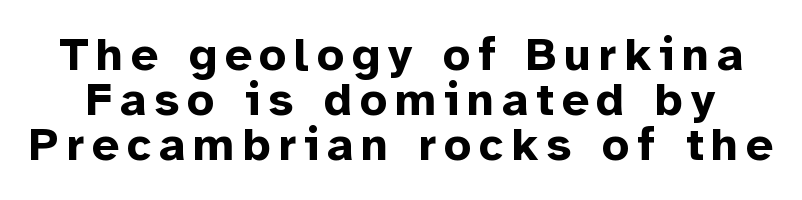
The image shows 47 px bold sans-serif type, upright; set tight line spacing (0.96x), not underlined; low stroke contrast and a medium x-height.
